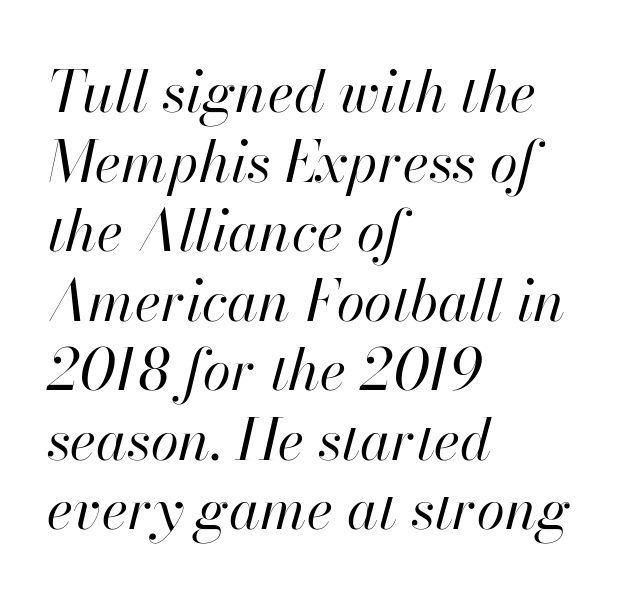
Style check: oblique. Beneath every word, the page is bare. Looks like regular typesetting: each glyph gets only the width it needs. Does extra space separate the letters? No, they use regular spacing.
